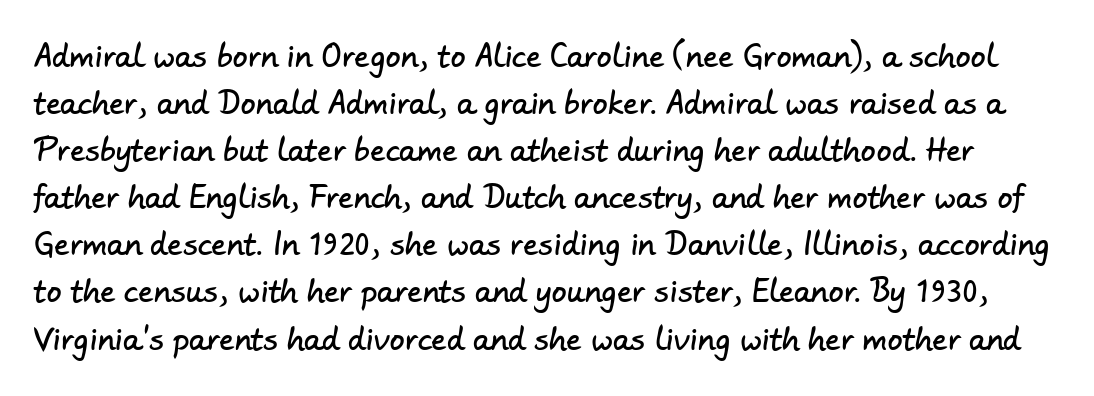
{"serif": "no", "width": "normal", "stroke_contrast": "low", "x_height": "small", "monospaced": "no", "underline": "no", "line_spacing": "normal", "line_spacing_ratio": 1.57, "letter_spacing": "normal", "letter_spacing_em": 0.0, "glyph_px": 30}
